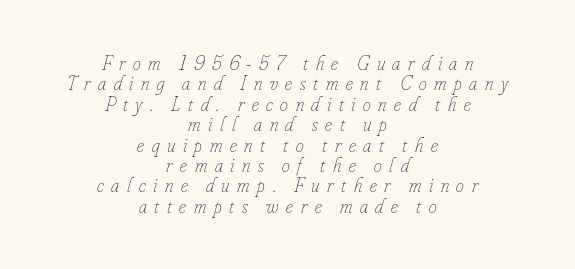
{"italic": "yes", "lean": "right", "slant_degrees": 16, "bold": "no", "underline": "no", "align": "center", "line_spacing": "tight", "line_spacing_ratio": 1.02, "letter_spacing": "wide", "letter_spacing_em": 0.38, "glyph_px": 20}
